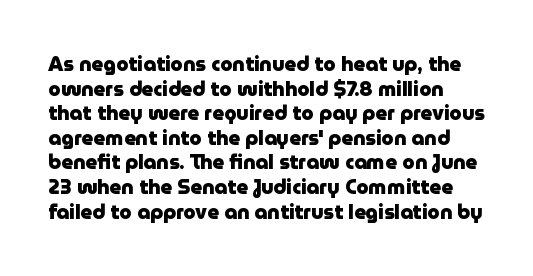
The image shows 20 px bold type, upright; set line spacing 1.23x, normal letter spacing, not underlined.
